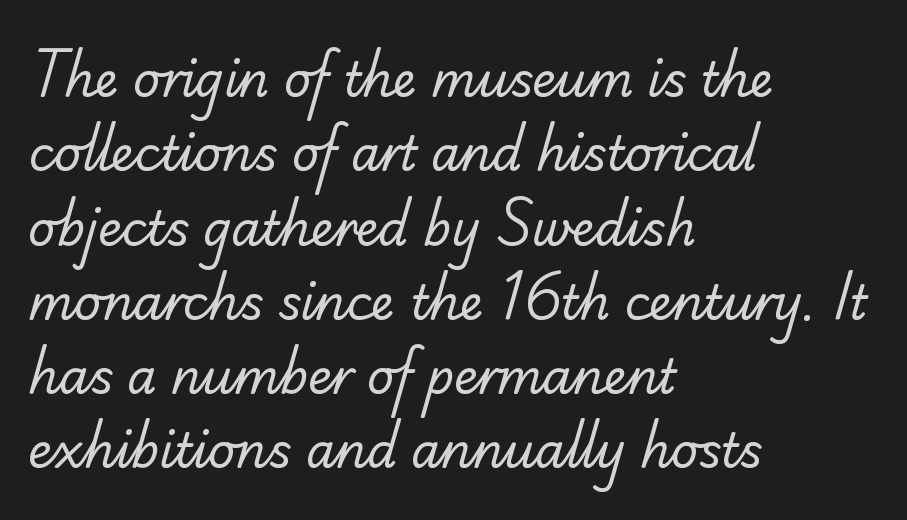
{"serif": "no", "bold": "no", "weight": "regular", "width": "normal", "stroke_contrast": "low", "x_height": "small", "monospaced": "no", "underline": "no", "align": "left", "line_spacing": "normal", "line_spacing_ratio": 1.58, "letter_spacing": "normal", "letter_spacing_em": 0.0, "glyph_px": 47}
